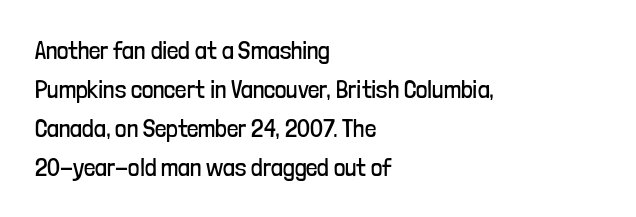
Q: Is the text bold? A: No.
Q: Is the text italic (slanted)? A: No, it is upright.
Q: Is the text underlined? A: No.
Q: How is the paragraph aligned? A: Left-aligned.
Q: Is the spacing between letters normal or unusually wide? A: Normal.
Q: Is the spacing between lines tight, normal or loose? A: Normal.
